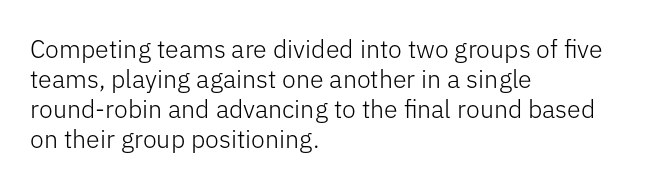
The image shows 25 px text type, upright; set left-aligned, line spacing 1.2x, normal letter spacing, not underlined.
